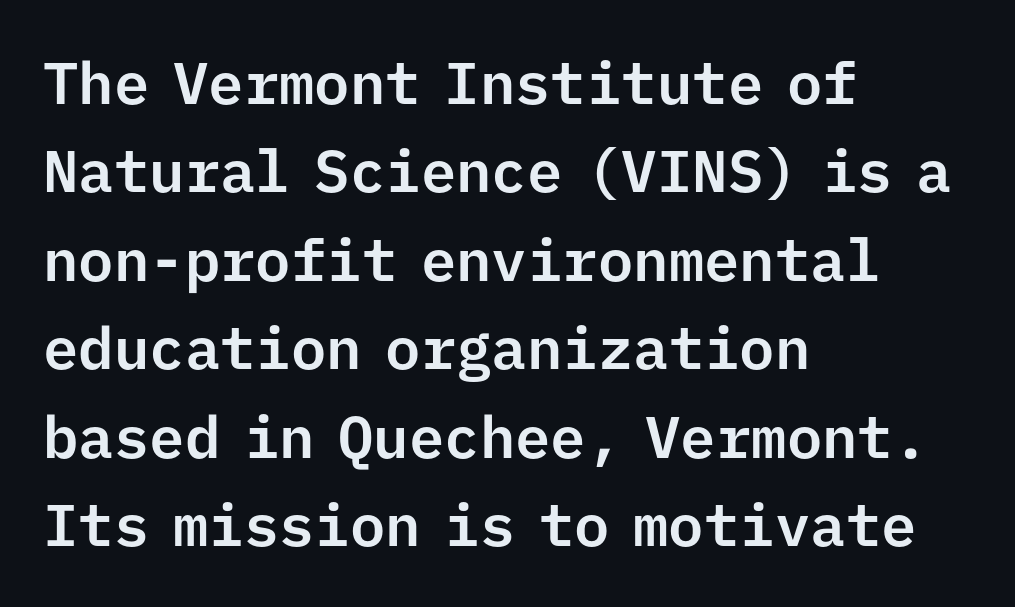
Q: Is the text italic (slanted)? A: No, it is upright.
Q: Is the typeface a serif or a sans-serif typeface? A: Sans-serif.
Q: Is the text underlined? A: No.
Q: How is the paragraph aligned? A: Left-aligned.
Q: Is the spacing between letters normal or unusually wide? A: Normal.
Q: Is the spacing between lines tight, normal or loose? A: Normal.
Q: Width (condensed, normal, or wide)? A: Normal.
Q: Stroke contrast? A: Low.
Q: x-height? A: Medium.
Q: Monospaced? A: Yes.
